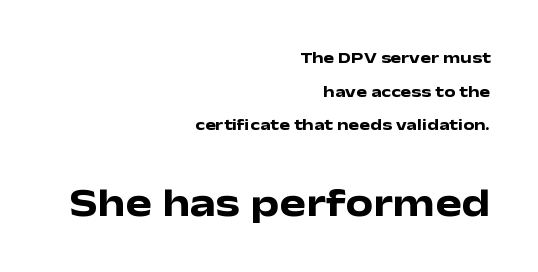
Style check: upright. Is the letter spacing exaggerated? No — it looks like the ordinary default. A typesetter would call this proportional, since set widths differ per character. Anything drawn beneath the words? Only blank space.
